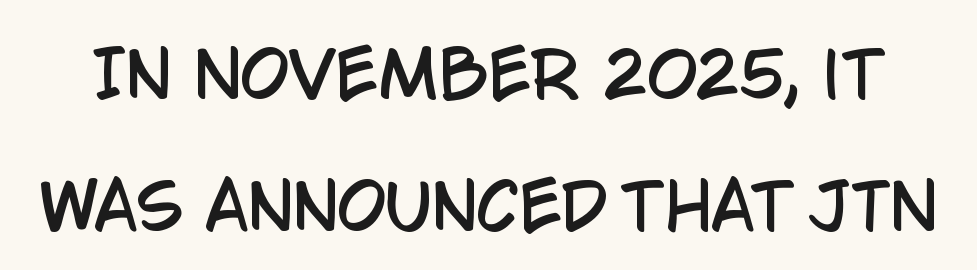
Q: Is the text italic (slanted)? A: No, it is upright.
Q: Is the typeface a serif or a sans-serif typeface? A: Sans-serif.
Q: Is the text underlined? A: No.
Q: Is the spacing between letters normal or unusually wide? A: Normal.
Q: Is the spacing between lines tight, normal or loose? A: Loose.
Q: Width (condensed, normal, or wide)? A: Condensed.
Q: Stroke contrast? A: Low.
Q: x-height? A: Large.
Q: Monospaced? A: No.
